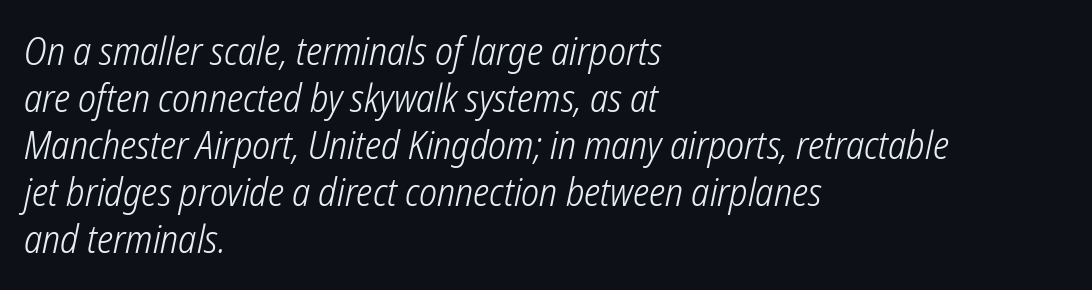
{"serif": "no", "bold": "no", "weight": "light", "width": "condensed", "stroke_contrast": "low", "x_height": "medium", "monospaced": "no", "underline": "no", "align": "left", "line_spacing_ratio": 1.24, "letter_spacing": "normal", "letter_spacing_em": 0.0, "glyph_px": 38}
